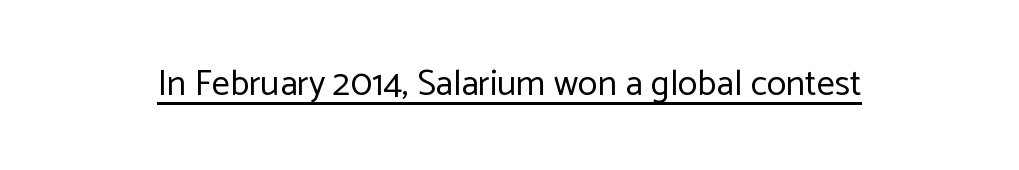
Looks like regular typesetting: each glyph gets only the width it needs. Unlike a traditional serif, this face leaves its strokes unadorned. Rendered with straight, roman letterforms. Underlining? Definitely there.
